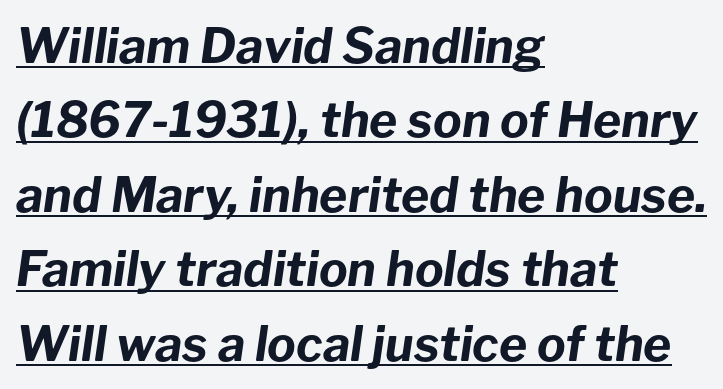
Q: Is the text bold? A: Yes.
Q: Is the text italic (slanted)? A: Yes, it leans right by about 8 degrees.
Q: Is the text underlined? A: Yes.
Q: How is the paragraph aligned? A: Left-aligned.
Q: Is the spacing between letters normal or unusually wide? A: Normal.
Q: Is the spacing between lines tight, normal or loose? A: Normal.
Q: Width (condensed, normal, or wide)? A: Normal.
Q: Stroke contrast? A: Low.
Q: x-height? A: Medium.
Q: Monospaced? A: No.
